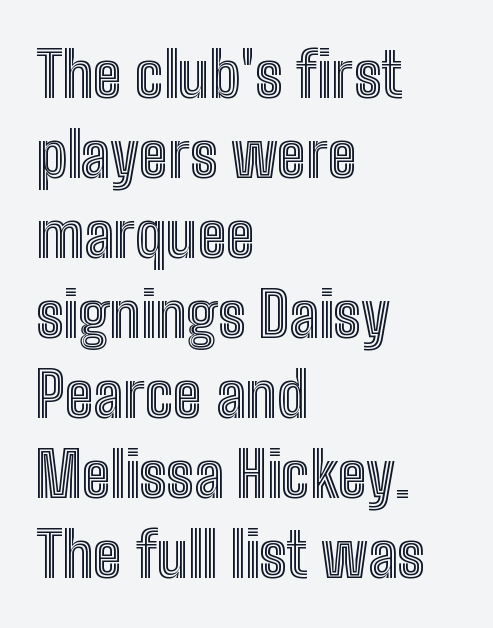
Each letter keeps its own natural width here, so spacing adapts to shape. The rendering keeps characters at their native spacing. Horizontal alignment here is leftward, the default for most running prose. Letters rest on an invisible, unmarked baseline.
